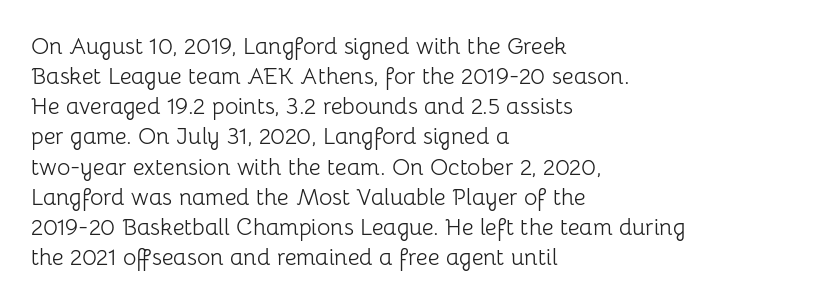
Teacher's note: observe the even left margin — that is flush-left alignment. Does extra space separate the letters? No, they use regular spacing. In terms of posture, this sample is upright. The glyphs are unaccompanied by any horizontal stroke below them. The lines sit at an ordinary, default distance from one another.
